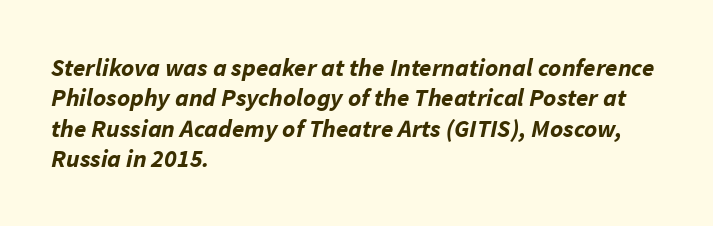
The image shows 25 px bold type, italic (leaning right); set left-aligned, line spacing 1.22x, normal letter spacing, not underlined.
